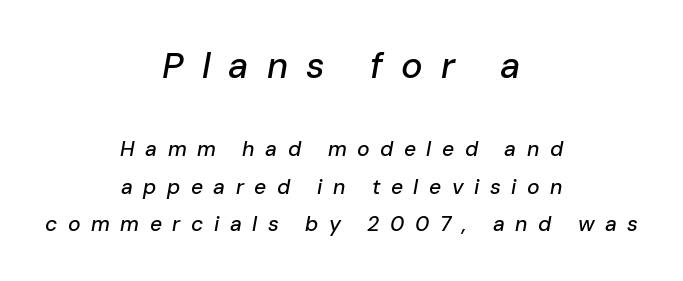
Lines of text with bare space underneath. The horizontal fit of the characters is loose and conspicuously gappy. Style check: oblique. If you squint, the top block still reads clearly — it's the larger of the two. The compositor balanced each line on the midline. Proportional: the letters do not fall into vertical columns.
